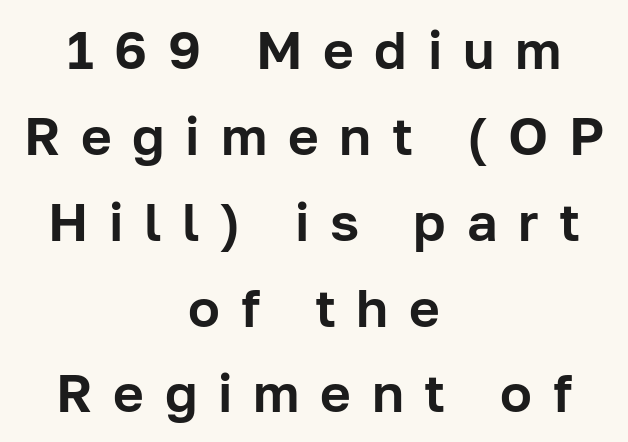
The image shows 53 px sans-serif type, upright; set centered, normal line spacing (1.62x), unusually wide letter spacing (+0.39 em), not underlined; low stroke contrast and a medium x-height.
